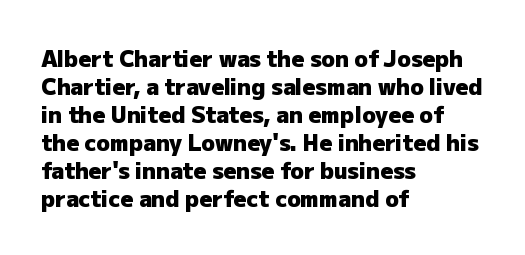
{"italic": "no", "bold": "yes", "underline": "no", "align": "left", "line_spacing": "normal", "line_spacing_ratio": 1.27, "letter_spacing": "normal", "letter_spacing_em": 0.0, "glyph_px": 22}
